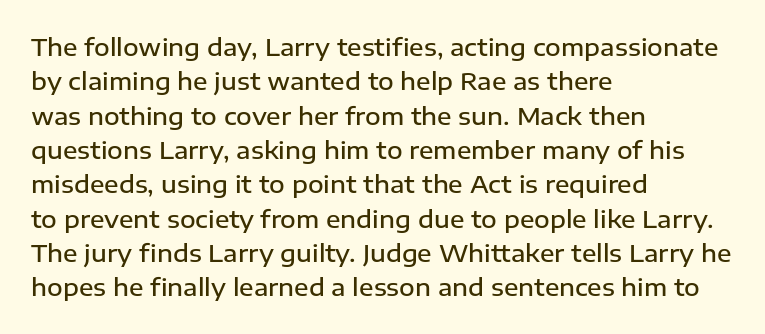
Between one letter and the next there's only the usual sliver of space. Underline: absent. Short and long lines alike share a common starting point at left. Compared with typical paragraphs, the rows here are spaced about the same.
